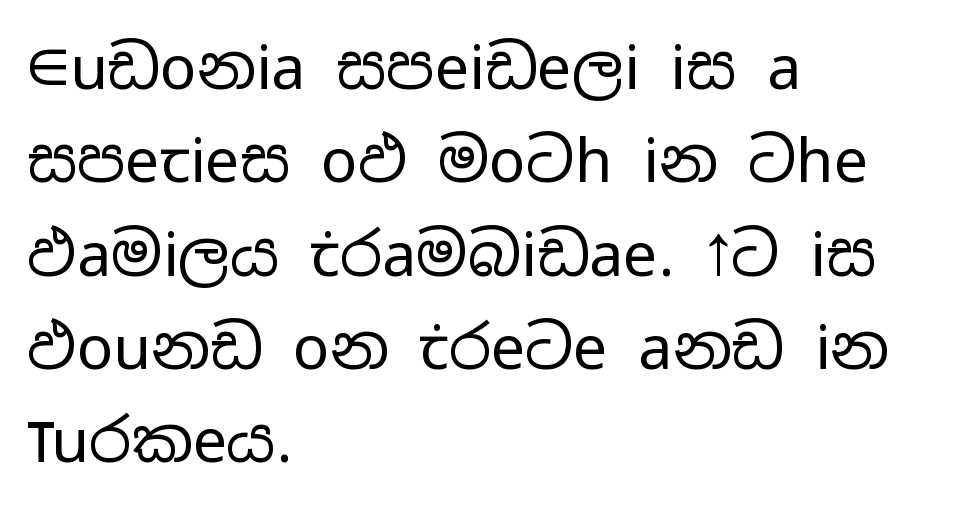
{"serif": "no", "italic": "no", "bold": "no", "weight": "regular", "width": "wide", "stroke_contrast": "low", "x_height": "medium", "monospaced": "no", "underline": "no", "align": "left", "line_spacing": "normal", "line_spacing_ratio": 1.53, "letter_spacing": "normal", "letter_spacing_em": 0.0, "glyph_px": 61}
